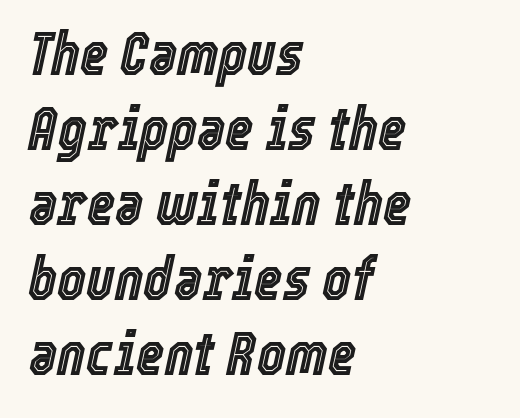
{"italic": "yes", "lean": "right", "slant_degrees": 12, "width": "condensed", "x_height": "medium", "monospaced": "no", "underline": "no", "align": "left", "line_spacing_ratio": 1.23, "letter_spacing": "normal", "letter_spacing_em": 0.0, "glyph_px": 61}
